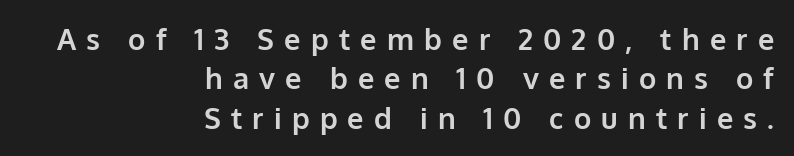
Is there much room between lines? A standard amount, neither cramped nor airy. Inter-character spacing is expanded well beyond the font's built-in metrics. Regarding serifs, this sample does without them. Horizontal alignment here is rightward, an uncommon choice for prose.
